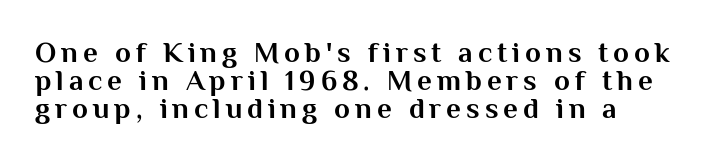
{"serif": "no", "italic": "no", "bold": "yes", "weight": "bold", "width": "normal", "stroke_contrast": "medium", "x_height": "medium", "monospaced": "no", "underline": "no", "line_spacing": "tight", "line_spacing_ratio": 0.96, "glyph_px": 29}
